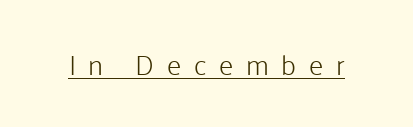
The image shows 28 px light sans-serif type, upright; set unusually wide letter spacing (+0.45 em), underlined; low stroke contrast and a medium x-height.
